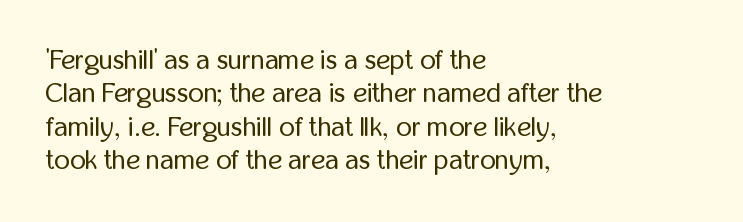
No letter is thick-stroked: the sample isn't bold. This rendering leaves character spacing at its baseline value. A bare baseline throughout the passage. Line beginnings align vertically; line endings do not. This sample uses an upright cut, with every glyph sitting square on the baseline.
